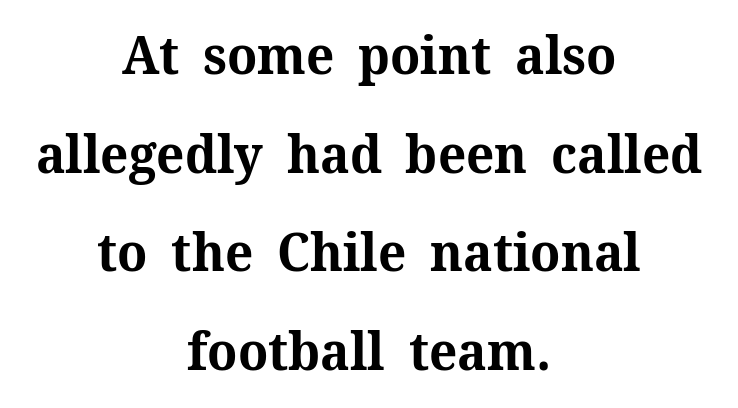
The image shows 53 px bold serif type, upright; set centered, line spacing 1.86x, normal letter spacing, not underlined; medium stroke contrast and a medium x-height.
